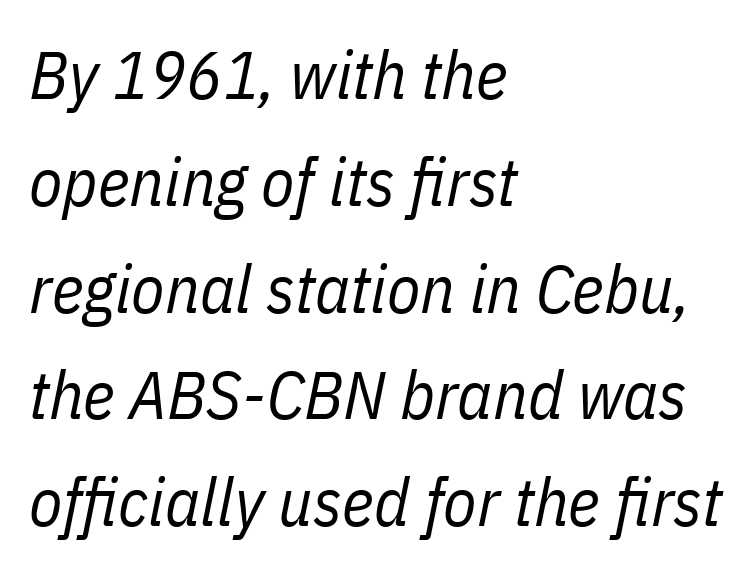
Q: Is the text bold? A: No.
Q: Is the text italic (slanted)? A: Yes, it leans right by about 11 degrees.
Q: Is the text underlined? A: No.
Q: How is the paragraph aligned? A: Left-aligned.
Q: Is the spacing between letters normal or unusually wide? A: Normal.
Q: Is the spacing between lines tight, normal or loose? A: Normal.
Q: Width (condensed, normal, or wide)? A: Condensed.
Q: Stroke contrast? A: Low.
Q: x-height? A: Medium.
Q: Monospaced? A: No.
